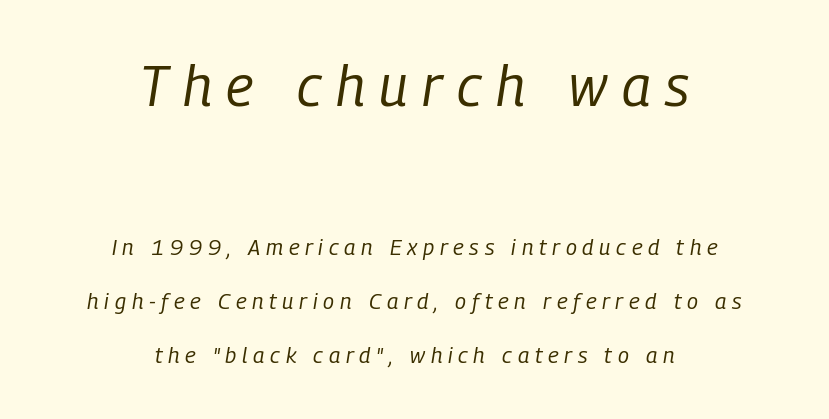
Q: Is the text bold? A: No.
Q: Is the text italic (slanted)? A: Yes, it leans right by about 9 degrees.
Q: Is the text underlined? A: No.
Q: How is the paragraph aligned? A: Centered.
Q: Is the spacing between letters normal or unusually wide? A: Unusually wide.
Q: Is the spacing between lines tight, normal or loose? A: Loose.
Q: Which block of text is set in a larger size, the first (top) or the second (bottom)? A: The first (top) one.
Q: Width (condensed, normal, or wide)? A: Condensed.
Q: Stroke contrast? A: Low.
Q: x-height? A: Medium.
Q: Monospaced? A: No.
